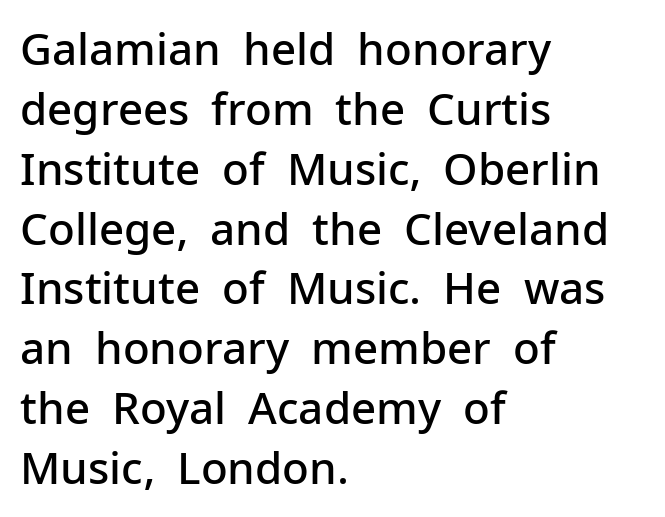
The image shows 44 px semibold sans-serif type, upright; set left-aligned, normal line spacing (1.36x), normal letter spacing, not underlined; low stroke contrast and a medium x-height.
